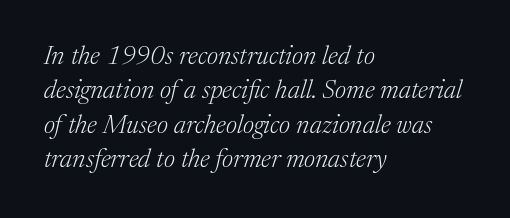
The image shows 26 px text type, italic (leaning right); set left-aligned, normal line spacing (1.32x), normal letter spacing, not underlined.
